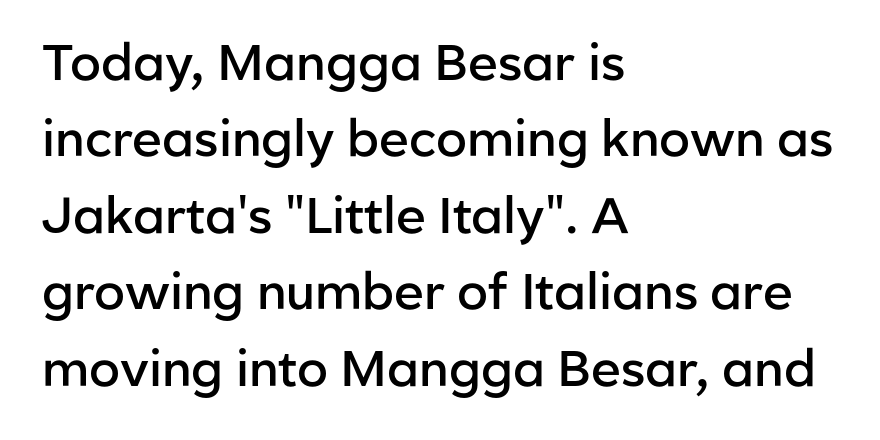
{"serif": "no", "italic": "no", "bold": "semi", "weight": "semibold", "width": "normal", "stroke_contrast": "low", "x_height": "medium", "monospaced": "no", "underline": "no", "align": "left", "line_spacing": "normal", "line_spacing_ratio": 1.53, "letter_spacing": "normal", "letter_spacing_em": 0.0, "glyph_px": 50}
